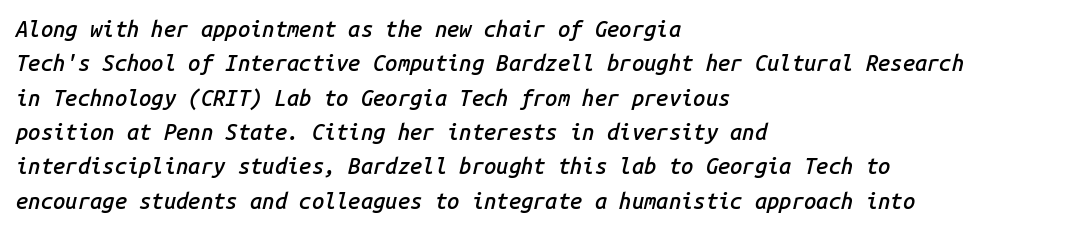
Every row of glyphs begins at an identical x-position on the left. The space beneath each line is pristine and unruled. Interline gaps are of average width in this sample. Every letter is mildly thick-stroked: semibold rather than bold.
